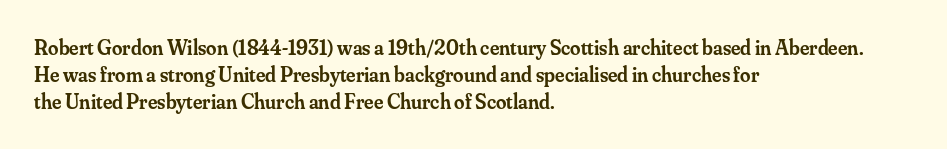
{"italic": "no", "bold": "semi", "underline": "no", "align": "left", "line_spacing": "normal", "line_spacing_ratio": 1.28, "letter_spacing": "normal", "letter_spacing_em": 0.0, "glyph_px": 21}
